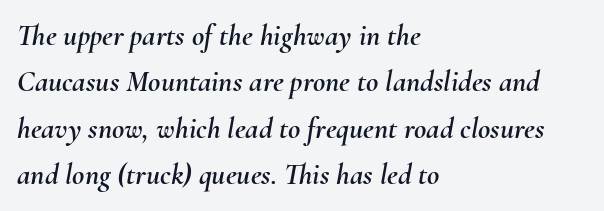
Q: Is the text italic (slanted)? A: Yes, it leans right by about 10 degrees.
Q: Is the text underlined? A: No.
Q: How is the paragraph aligned? A: Left-aligned.
Q: Is the spacing between letters normal or unusually wide? A: Normal.
Q: Is the spacing between lines tight, normal or loose? A: Normal.
Q: Width (condensed, normal, or wide)? A: Normal.
Q: Stroke contrast? A: Medium.
Q: x-height? A: Small.
Q: Monospaced? A: No.
